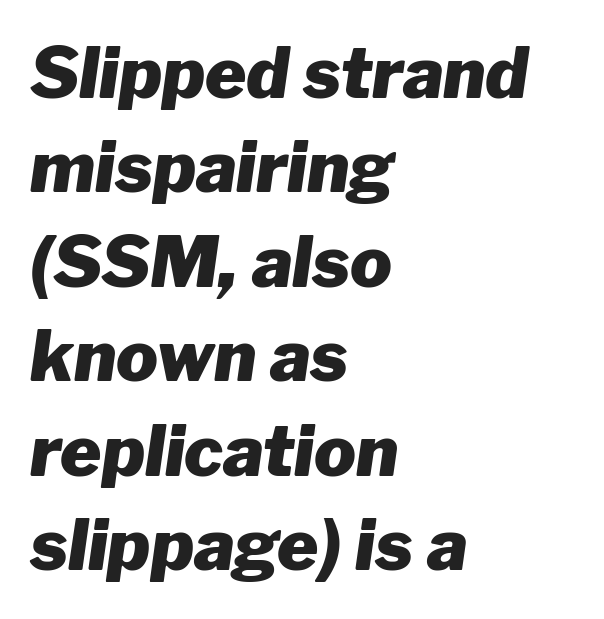
{"italic": "yes", "lean": "right", "slant_degrees": 8, "bold": "yes", "weight": "heavy", "width": "normal", "stroke_contrast": "low", "x_height": "medium", "monospaced": "no", "underline": "no", "align": "left", "line_spacing": "normal", "line_spacing_ratio": 1.35, "letter_spacing": "normal", "letter_spacing_em": 0.0, "glyph_px": 70}
